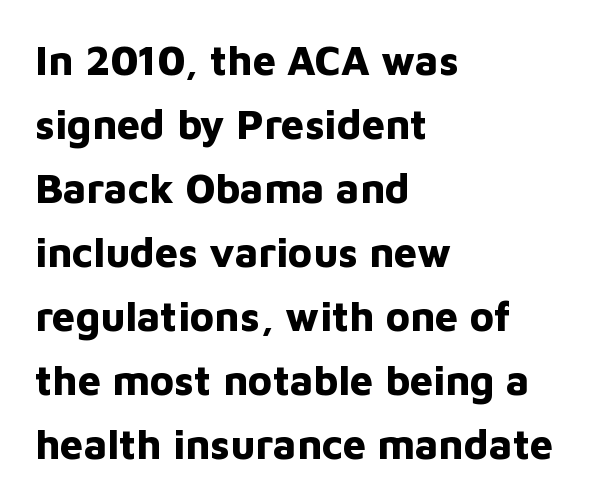
The image shows 41 px bold sans-serif type, upright; set left-aligned, normal line spacing (1.56x), normal letter spacing, not underlined; low stroke contrast and a medium x-height.
